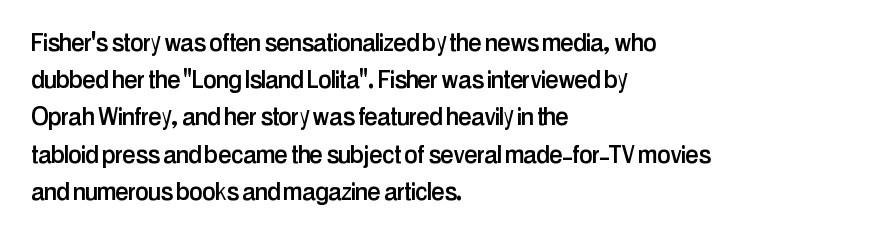
Short and long lines alike share a common starting point at left. These lines are rendered in a variable-pitch font. Clear beneath every line of the passage. The text was rendered using a sans face with plain stroke endings. Between one letter and the next there's only the usual sliver of space. This is the regular roman posture of the typeface.
